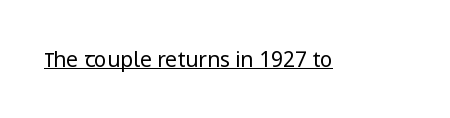
The image shows 21 px text type, upright; set normal letter spacing, underlined.
